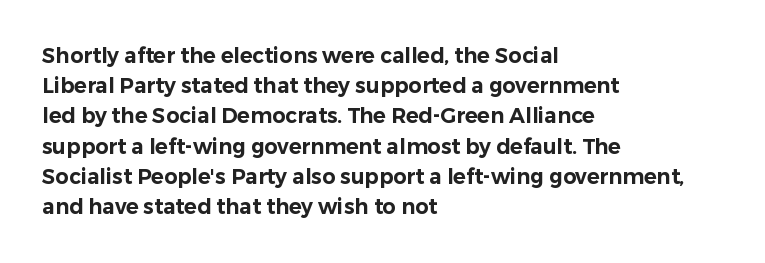
{"italic": "no", "underline": "no", "align": "left", "line_spacing": "normal", "line_spacing_ratio": 1.44, "letter_spacing": "normal", "letter_spacing_em": 0.0, "glyph_px": 21}
